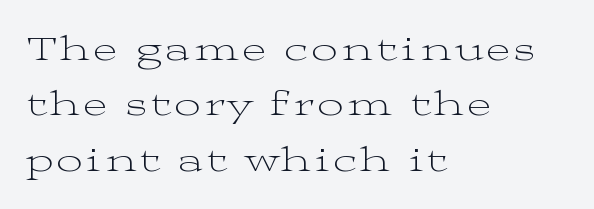
Check the space under the baseline: it is left empty. The characters display serif detailing at their extremities. All the whitespace from short lines collects on the right. Heaviness? Minimal to ordinary, like unemphasized prose.
